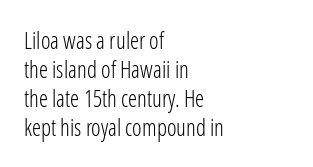
{"italic": "no", "bold": "no", "underline": "no", "align": "left", "line_spacing": "normal", "line_spacing_ratio": 1.26, "letter_spacing": "normal", "letter_spacing_em": 0.0, "glyph_px": 23}
